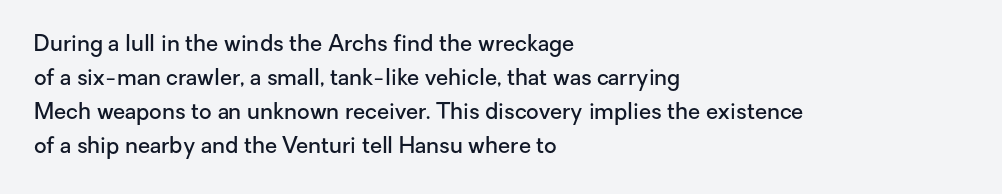
Q: Is the text bold? A: Semi-bold.
Q: Is the text italic (slanted)? A: No, it is upright.
Q: Is the text underlined? A: No.
Q: How is the paragraph aligned? A: Left-aligned.
Q: Is the spacing between letters normal or unusually wide? A: Normal.
Q: Is the spacing between lines tight, normal or loose? A: Normal.
